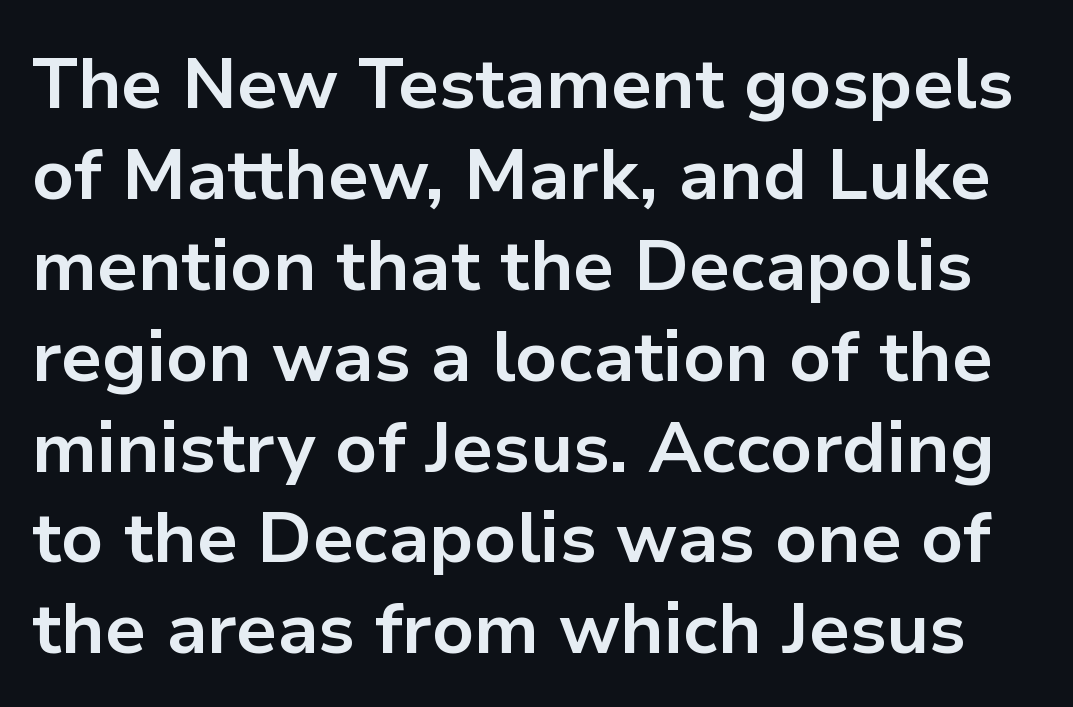
{"serif": "no", "italic": "no", "bold": "yes", "weight": "bold", "width": "normal", "stroke_contrast": "low", "x_height": "medium", "monospaced": "no", "underline": "no", "line_spacing": "normal", "line_spacing_ratio": 1.28, "letter_spacing": "normal", "letter_spacing_em": 0.0, "glyph_px": 71}
